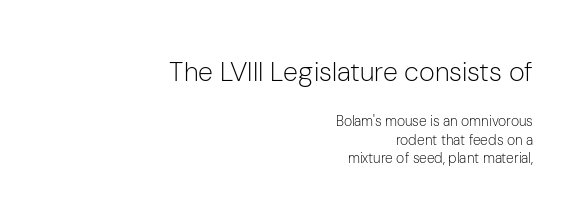
Is this a heavy cut? Hardly; it is regular or lighter. Observe the ordinary spacing: letters are neighbours, not strangers. Decoration check: the copy has no underline. The designer left line spacing at the default.
